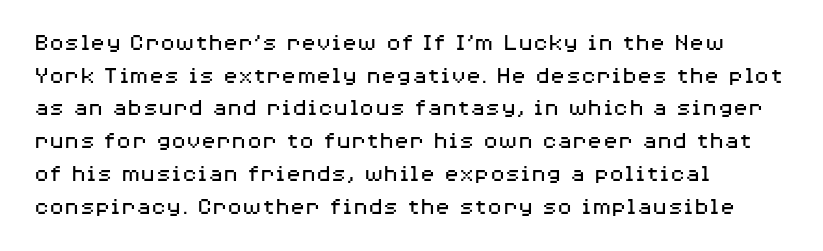
What's the leading like? Ordinary, nothing unusual. The passage shown has conventional tracking throughout. The typography opts for an upright posture over an oblique one. The passage is arranged the way most books set body copy — flush left.
